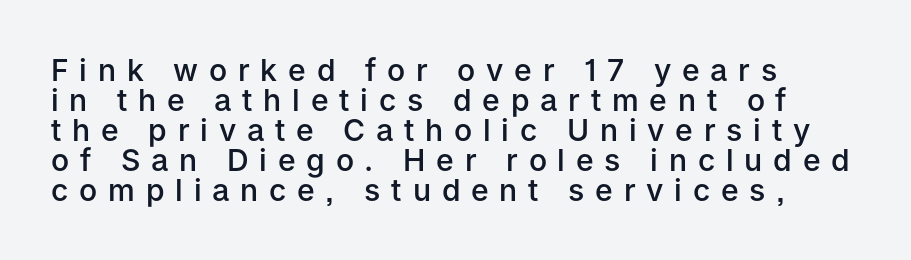
The image shows 30 px semibold sans-serif type, upright; set left-aligned, tight line spacing (1.0x), unusually wide letter spacing (+0.36 em), not underlined; low stroke contrast and a medium x-height.
